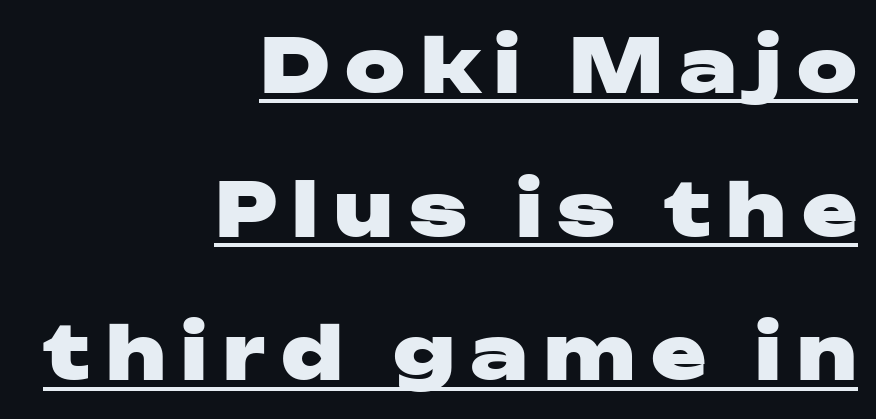
The image shows 74 px heavy, wide sans-serif type, upright; set right-aligned, loose line spacing (1.94x), unusually wide letter spacing (+0.21 em), underlined; low stroke contrast and a medium x-height.
